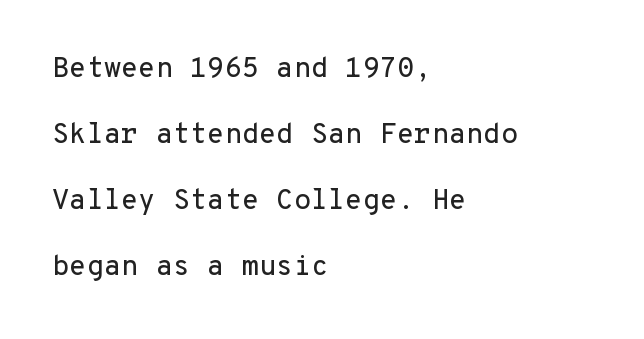
Q: Is the text italic (slanted)? A: No, it is upright.
Q: Is the typeface a serif or a sans-serif typeface? A: Sans-serif.
Q: Is the text underlined? A: No.
Q: How is the paragraph aligned? A: Left-aligned.
Q: Is the spacing between letters normal or unusually wide? A: Normal.
Q: Is the spacing between lines tight, normal or loose? A: Loose.
Q: Width (condensed, normal, or wide)? A: Normal.
Q: Stroke contrast? A: Low.
Q: x-height? A: Medium.
Q: Monospaced? A: Yes.
